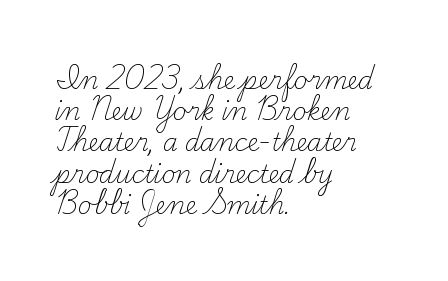
The image shows 24 px text type; set left-aligned, normal line spacing (1.3x), normal letter spacing, not underlined.
